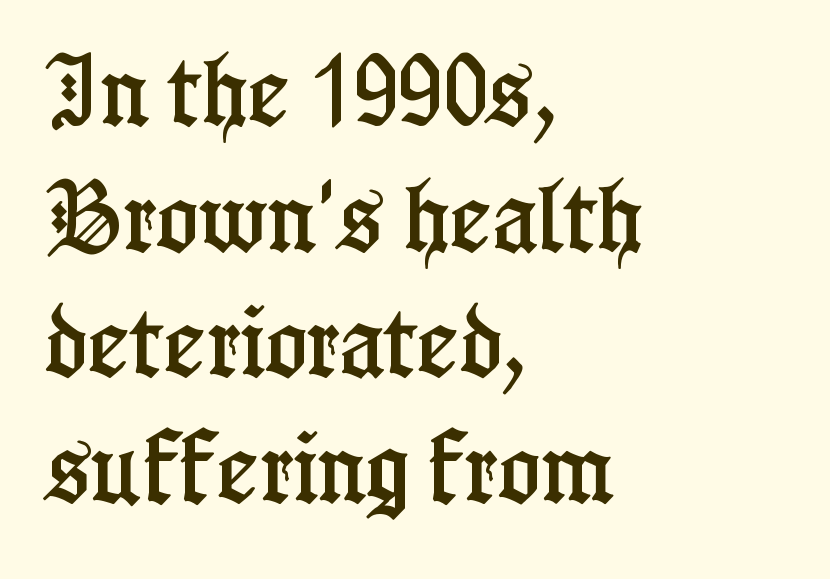
Q: Is the text italic (slanted)? A: No, it is upright.
Q: Is the typeface a serif or a sans-serif typeface? A: Serif.
Q: Is the text underlined? A: No.
Q: How is the paragraph aligned? A: Left-aligned.
Q: Is the spacing between letters normal or unusually wide? A: Normal.
Q: Is the spacing between lines tight, normal or loose? A: Normal.
Q: Width (condensed, normal, or wide)? A: Condensed.
Q: Stroke contrast? A: Low.
Q: x-height? A: Medium.
Q: Monospaced? A: No.
